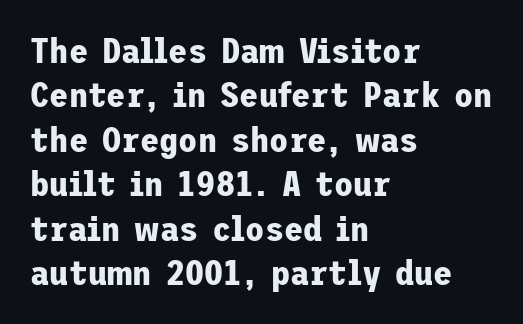
{"serif": "no", "italic": "no", "bold": "yes", "weight": "bold", "width": "normal", "stroke_contrast": "low", "x_height": "medium", "underline": "no", "align": "left", "line_spacing": "normal", "line_spacing_ratio": 1.27, "letter_spacing": "normal", "letter_spacing_em": 0.0, "glyph_px": 35}
